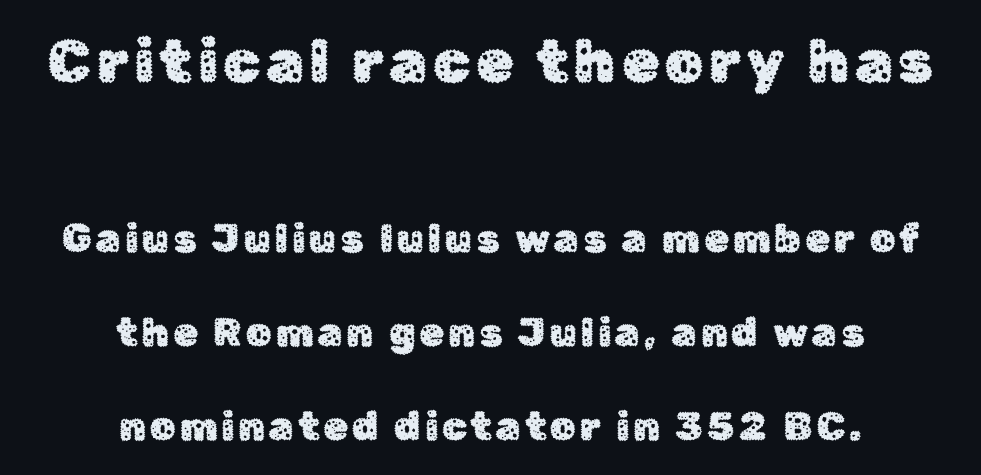
Q: Is the text italic (slanted)? A: No, it is upright.
Q: Is the typeface a serif or a sans-serif typeface? A: Sans-serif.
Q: Is the text underlined? A: No.
Q: How is the paragraph aligned? A: Centered.
Q: Is the spacing between lines tight, normal or loose? A: Loose.
Q: Which block of text is set in a larger size, the first (top) or the second (bottom)? A: The first (top) one.
Q: Width (condensed, normal, or wide)? A: Normal.
Q: Stroke contrast? A: Low.
Q: x-height? A: Medium.
Q: Monospaced? A: No.
